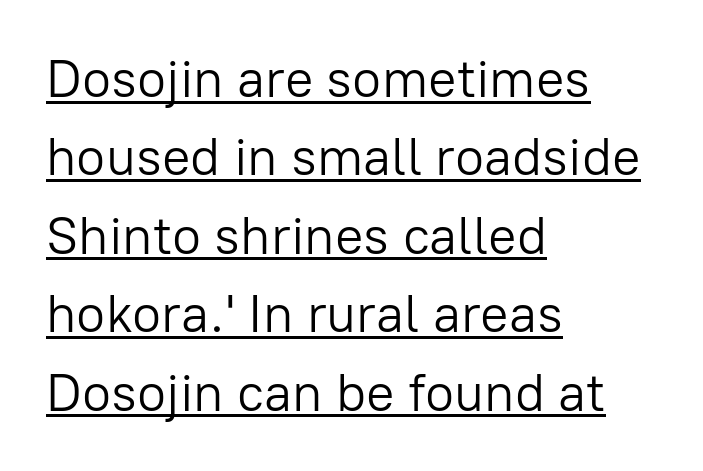
{"serif": "no", "italic": "no", "bold": "no", "weight": "light", "width": "normal", "stroke_contrast": "low", "x_height": "medium", "monospaced": "no", "underline": "yes", "align": "left", "line_spacing": "normal", "line_spacing_ratio": 1.48, "letter_spacing": "normal", "letter_spacing_em": 0.0, "glyph_px": 53}
